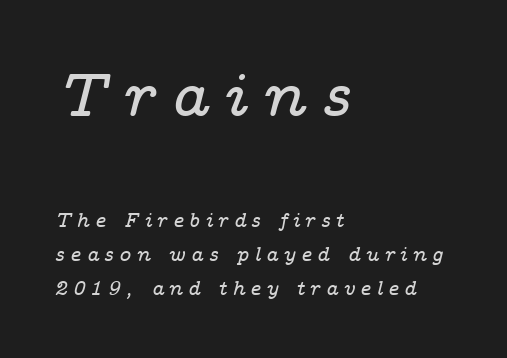
The image shows 61 px wide serif type, italic (leaning right); set left-aligned, normal line spacing (1.7x), unusually wide letter spacing (+0.25 em), not underlined; the first (top) block is 3.05x larger; low stroke contrast and a medium x-height.
